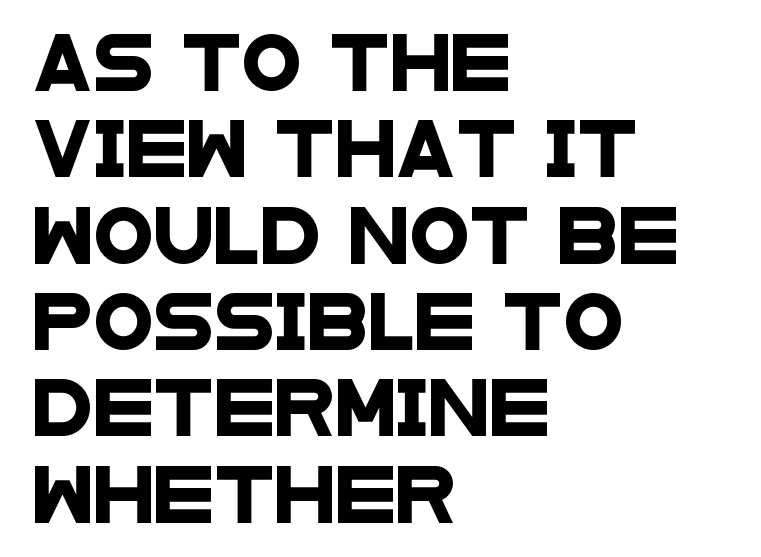
The image shows 55 px wide sans-serif type; set left-aligned, normal line spacing (1.57x), normal letter spacing, not underlined; low stroke contrast and a large x-height.
